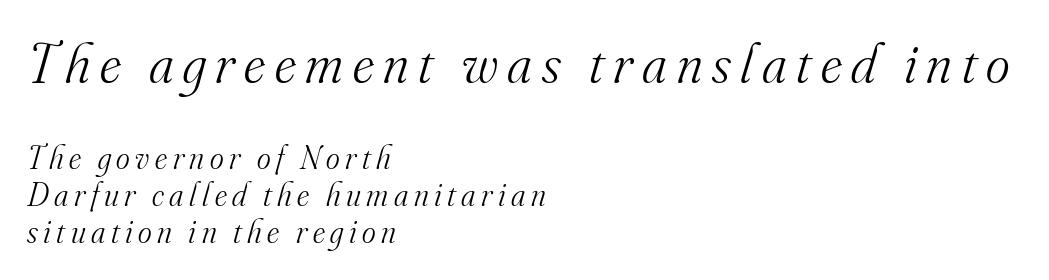
Scale decreases going downward across the two blocks. Check where the strokes stop: tiny serifs finish them off. Think standard paragraph weight, or any step lighter than that. The space directly below the letters is spotless. Typeset ragged right — the left edge is the straight one. An italicized treatment has been applied to the whole sample.
